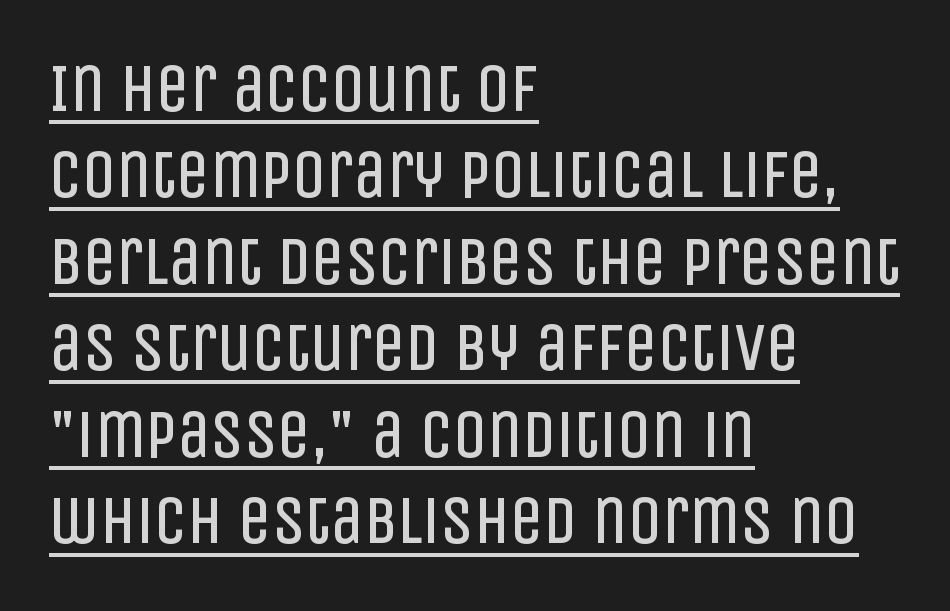
Q: Is the text bold? A: No.
Q: Is the text italic (slanted)? A: No, it is upright.
Q: Is the typeface a serif or a sans-serif typeface? A: Sans-serif.
Q: Is the text underlined? A: Yes.
Q: How is the paragraph aligned? A: Left-aligned.
Q: Is the spacing between letters normal or unusually wide? A: Normal.
Q: Is the spacing between lines tight, normal or loose? A: Normal.
Q: Width (condensed, normal, or wide)? A: Condensed.
Q: Stroke contrast? A: Low.
Q: x-height? A: Large.
Q: Monospaced? A: No.
